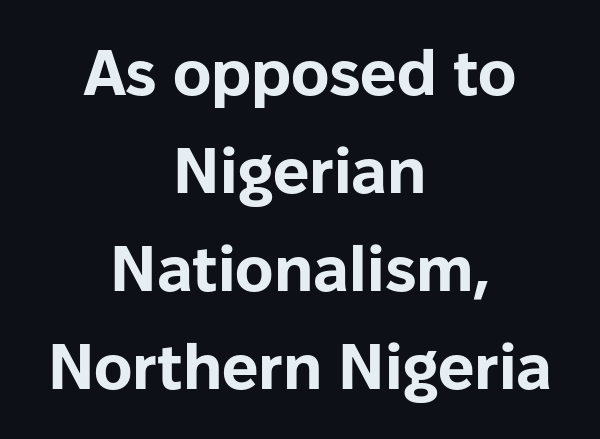
The image shows 64 px bold sans-serif type, upright; set centered, normal line spacing (1.53x), normal letter spacing, not underlined; low stroke contrast and a medium x-height.
